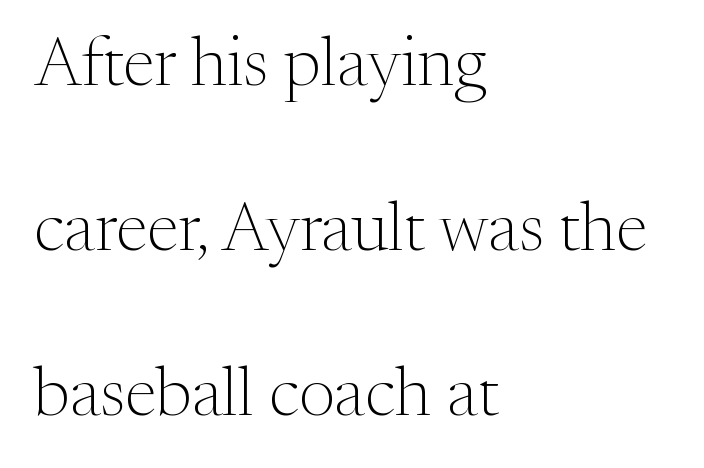
Q: Is the text bold? A: No.
Q: Is the text italic (slanted)? A: No, it is upright.
Q: Is the typeface a serif or a sans-serif typeface? A: Serif.
Q: Is the text underlined? A: No.
Q: How is the paragraph aligned? A: Left-aligned.
Q: Is the spacing between letters normal or unusually wide? A: Normal.
Q: Is the spacing between lines tight, normal or loose? A: Loose.
Q: Width (condensed, normal, or wide)? A: Normal.
Q: Stroke contrast? A: Medium.
Q: x-height? A: Medium.
Q: Monospaced? A: No.
